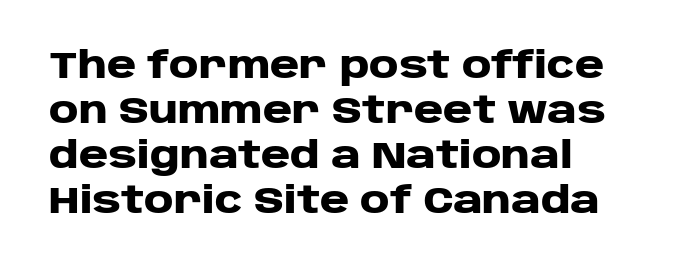
The rendering keeps characters at their native spacing. The text was rendered using a sans face with plain stroke endings. Vertically, the passage feels balanced, rows spaced as you'd expect. Is the type bold? Yes — the strokes are clearly thick and heavy.
